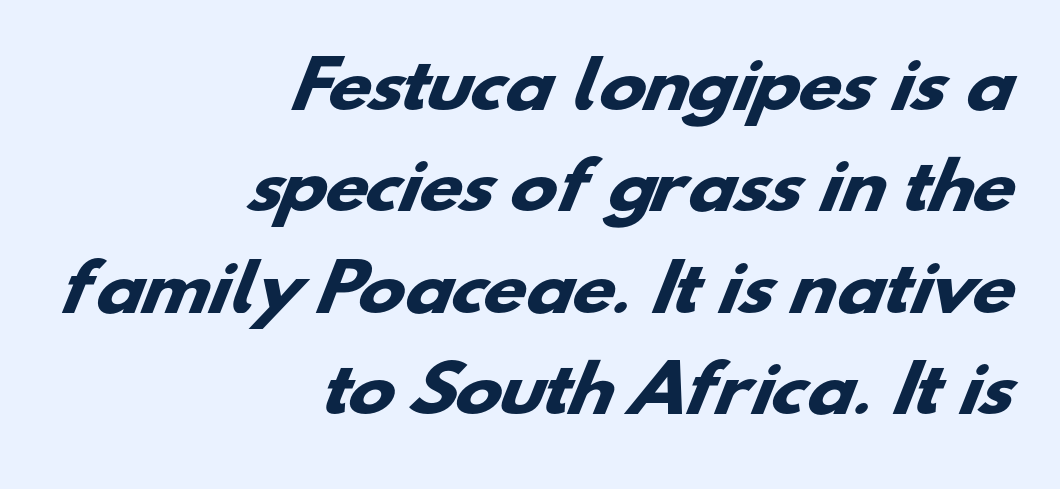
Q: Is the text bold? A: Yes.
Q: Is the typeface a serif or a sans-serif typeface? A: Sans-serif.
Q: Is the text underlined? A: No.
Q: How is the paragraph aligned? A: Right-aligned.
Q: Is the spacing between letters normal or unusually wide? A: Normal.
Q: Is the spacing between lines tight, normal or loose? A: Normal.
Q: Width (condensed, normal, or wide)? A: Wide.
Q: Stroke contrast? A: Low.
Q: x-height? A: Small.
Q: Monospaced? A: No.
